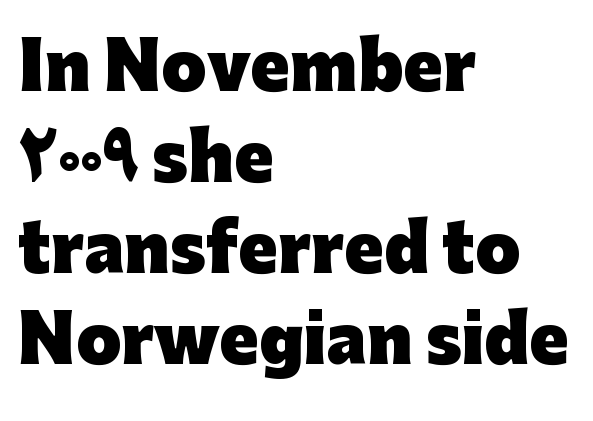
The image shows 65 px heavy sans-serif type, upright; set left-aligned, normal line spacing (1.4x), normal letter spacing, not underlined; low stroke contrast and a medium x-height.
